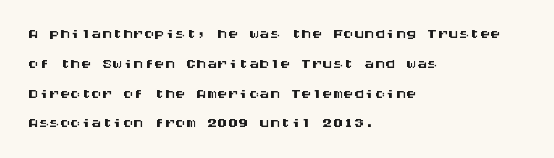
Which margin do the lines hug? The left one — the right edge is uneven. The letters stand upright; this is a roman face. Any mark beneath the type? The region is blank. The space between consecutive lines is moderate. No extra tracking has been applied to these lines.
